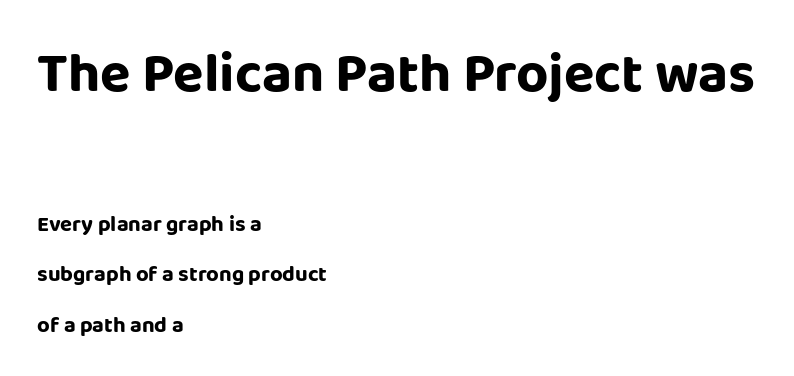
{"serif": "no", "italic": "no", "width": "normal", "stroke_contrast": "low", "x_height": "large", "monospaced": "no", "underline": "no", "align": "left", "line_spacing": "loose", "line_spacing_ratio": 2.29, "letter_spacing": "normal", "letter_spacing_em": 0.0, "larger_block": "first", "size_ratio": 2.55, "glyph_px": 56}
